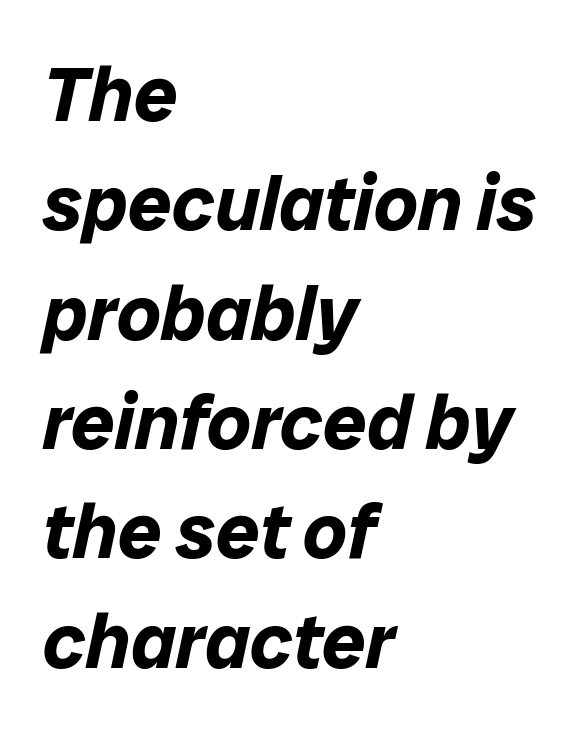
The image shows 77 px bold type, italic (leaning right); set left-aligned, normal line spacing (1.42x), normal letter spacing, not underlined; low stroke contrast and a medium x-height.
